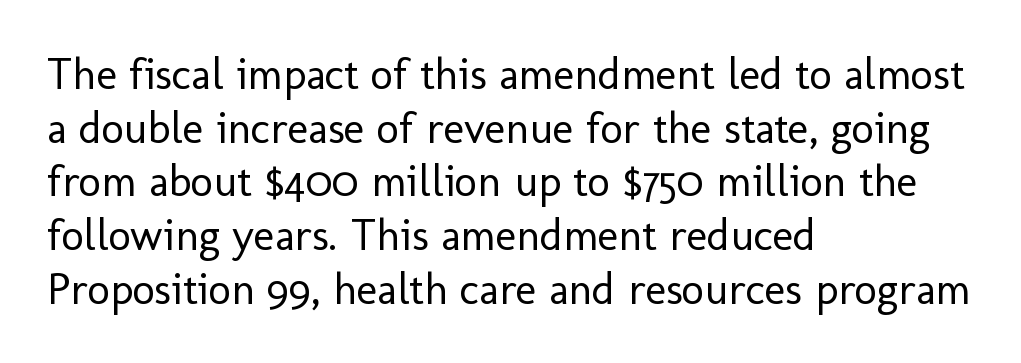
No extra ink here — the face is not bold. Notice how the passage keeps a crisp vertical edge on the left only. These lines are rendered in a variable-pitch font. A bare baseline throughout the passage. A sans-serif font was chosen for this passage. Style check: upright.
